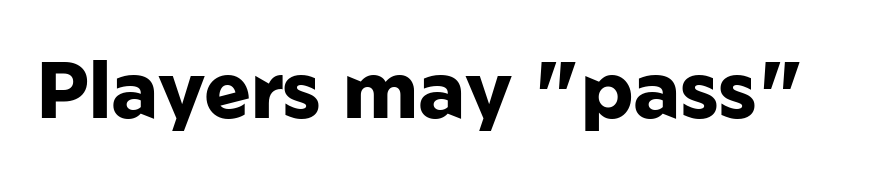
Type style note: lacks serifs. Students, this is bold: see how much ink each stroke carries. This sample has the flowing, uneven cadence of proportional lettering. Look at the tracking — it's just the regular setting, nothing added. The foot of each line stays bare and open. This sample uses an upright cut, with every glyph sitting square on the baseline.
